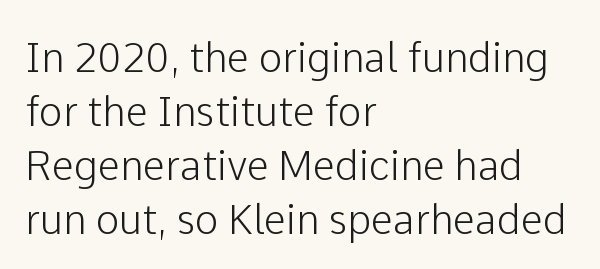
{"serif": "no", "italic": "no", "width": "normal", "stroke_contrast": "low", "x_height": "medium", "monospaced": "no", "underline": "no", "align": "left", "line_spacing": "normal", "line_spacing_ratio": 1.35, "letter_spacing": "normal", "letter_spacing_em": 0.0, "glyph_px": 40}
